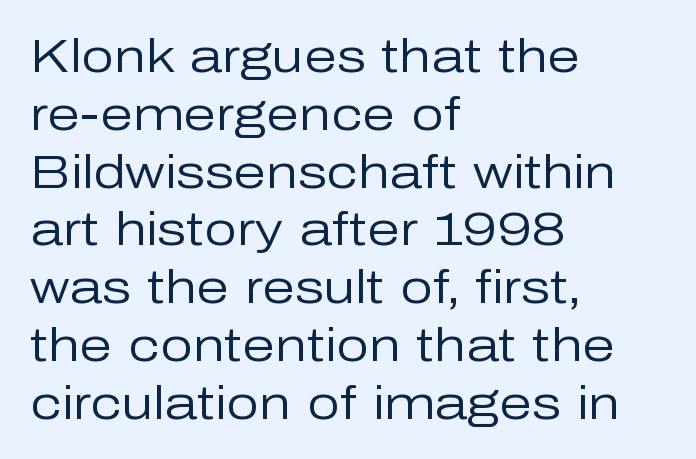
The image shows 47 px regular-weight sans-serif type, upright; set left-aligned, line spacing 1.23x, normal letter spacing, not underlined; low stroke contrast and a medium x-height.
